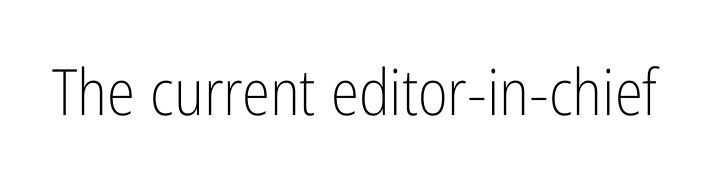
Caption: standard tracking, unaltered. This sample has the flowing, uneven cadence of proportional lettering. This is sans-serif lettering, the kind often seen on screens and signage. Words float on clear page, feet unadorned. The typography opts for an upright posture over an oblique one. Is the type heavy? It reads as light-to-regular instead.
